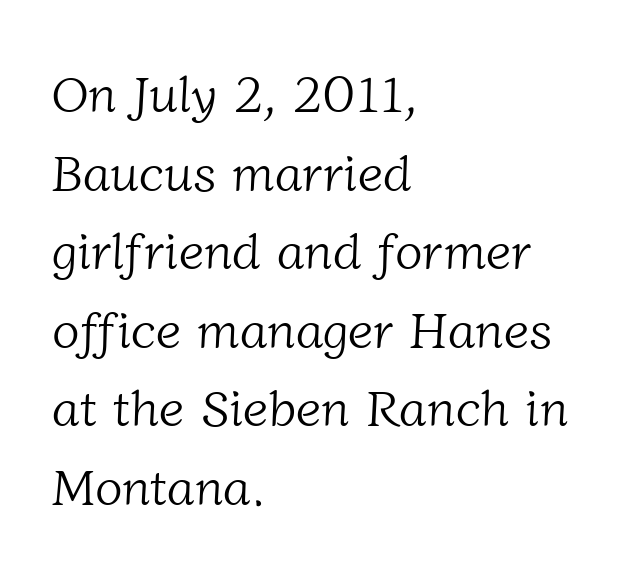
{"serif": "yes", "bold": "no", "weight": "light", "width": "normal", "stroke_contrast": "low", "x_height": "medium", "monospaced": "no", "underline": "no", "align": "left", "line_spacing": "normal", "line_spacing_ratio": 1.54, "letter_spacing": "normal", "letter_spacing_em": 0.0, "glyph_px": 51}
